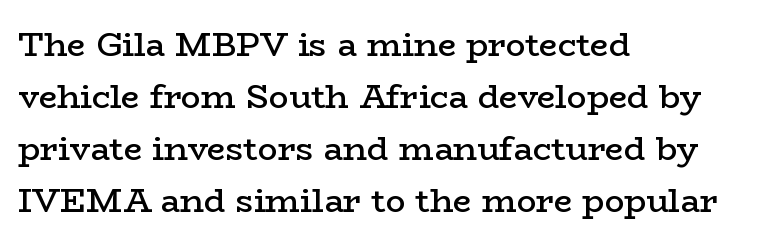
The image shows 33 px semibold, wide serif type, upright; set left-aligned, normal line spacing (1.58x), normal letter spacing, not underlined; low stroke contrast and a medium x-height.
